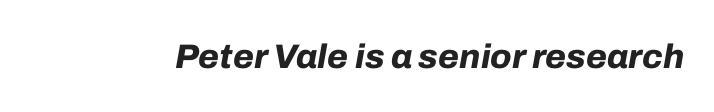
The image shows 34 px bold type, italic (leaning right); set normal letter spacing, not underlined; low stroke contrast and a medium x-height.
